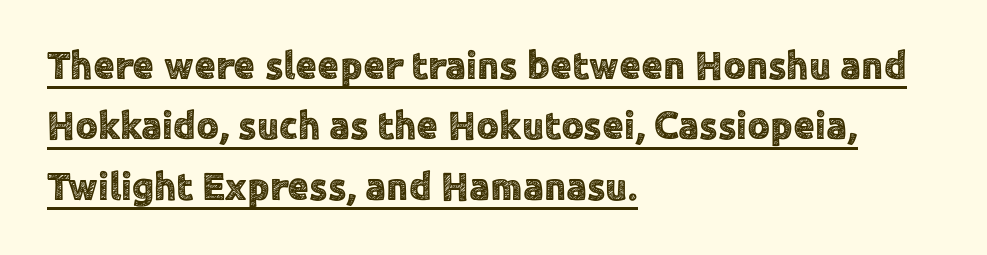
Each line starts at the same left margin while the right side varies. The font family rendered here belongs to the sans-serif group. Compared with typical paragraphs, the rows here are spaced about the same. The typography opts for an upright posture over an oblique one. Inter-character spacing is left at the font's built-in metrics.
